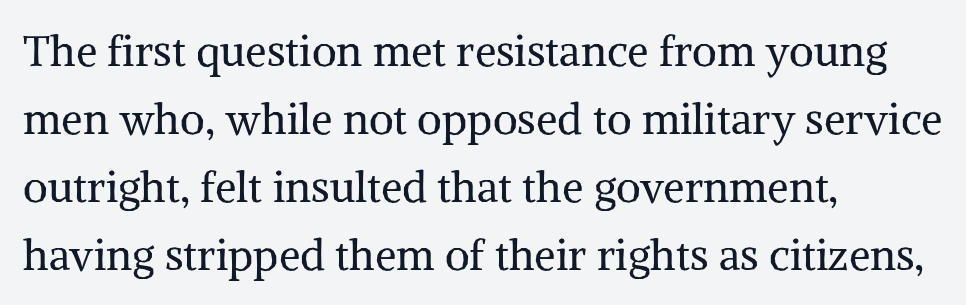
Q: Is the text bold? A: No.
Q: Is the text italic (slanted)? A: No, it is upright.
Q: Is the typeface a serif or a sans-serif typeface? A: Serif.
Q: Is the text underlined? A: No.
Q: How is the paragraph aligned? A: Left-aligned.
Q: Is the spacing between letters normal or unusually wide? A: Normal.
Q: Is the spacing between lines tight, normal or loose? A: Normal.
Q: Width (condensed, normal, or wide)? A: Normal.
Q: Stroke contrast? A: Medium.
Q: x-height? A: Medium.
Q: Monospaced? A: No.
